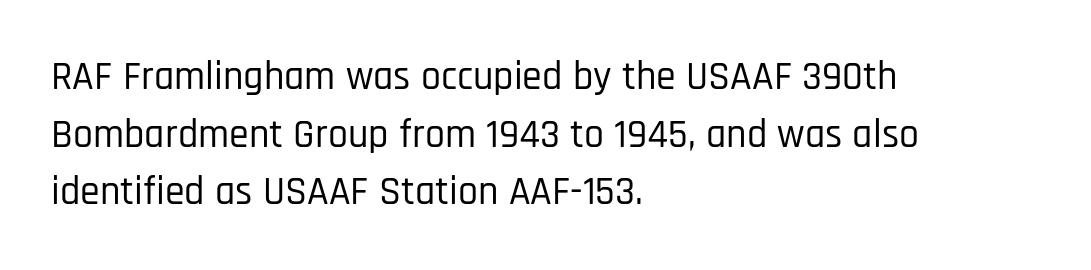
The image shows 40 px condensed sans-serif type, upright; set left-aligned, normal line spacing (1.44x), normal letter spacing, not underlined; low stroke contrast and a large x-height.
